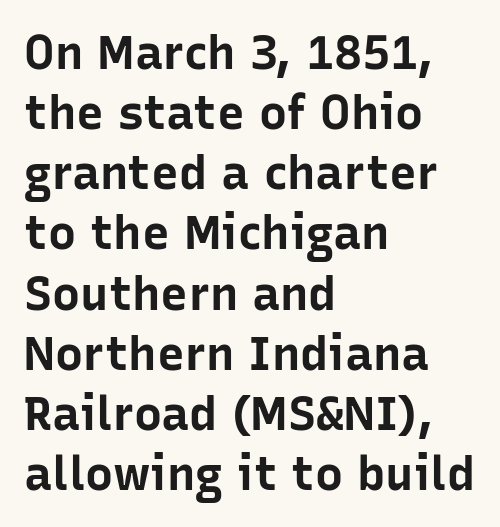
Q: Is the text bold? A: Yes.
Q: Is the text italic (slanted)? A: No, it is upright.
Q: Is the typeface a serif or a sans-serif typeface? A: Sans-serif.
Q: Is the text underlined? A: No.
Q: How is the paragraph aligned? A: Left-aligned.
Q: Is the spacing between letters normal or unusually wide? A: Normal.
Q: Is the spacing between lines tight, normal or loose? A: Normal.
Q: Width (condensed, normal, or wide)? A: Normal.
Q: Stroke contrast? A: Low.
Q: x-height? A: Medium.
Q: Monospaced? A: No.
